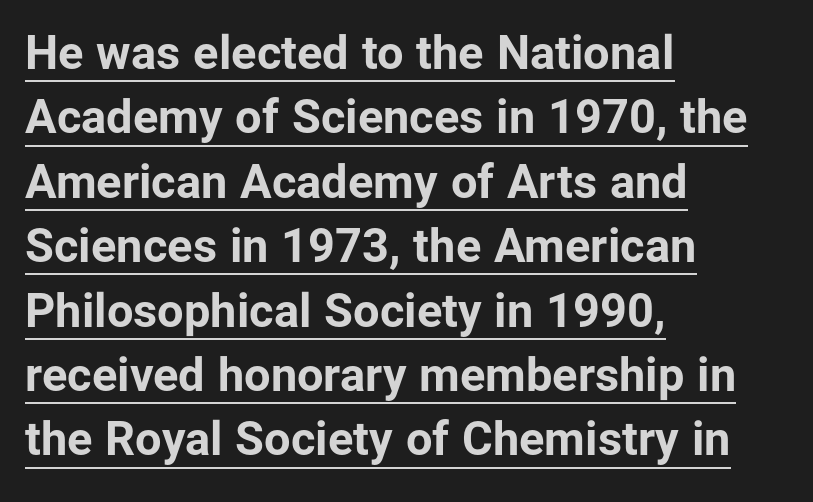
The letterforms sit shoulder to shoulder at normal distance. Ascenders rise straight up at ninety degrees. Somebody hit Ctrl+U on this one — the words are underlined. Each line starts at the same left margin while the right side varies.
